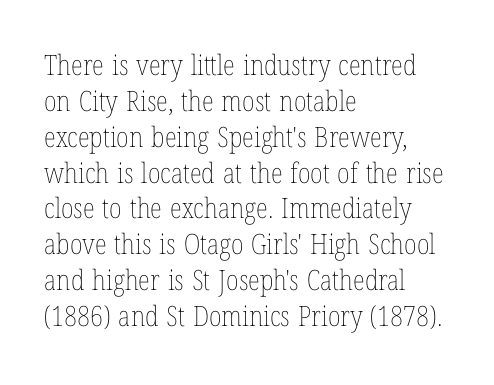
Horizontally, the lines are justified to the leading edge only. The space between consecutive lines is moderate. Unmarked baselines from the first word to the last. Posture: vertical.
